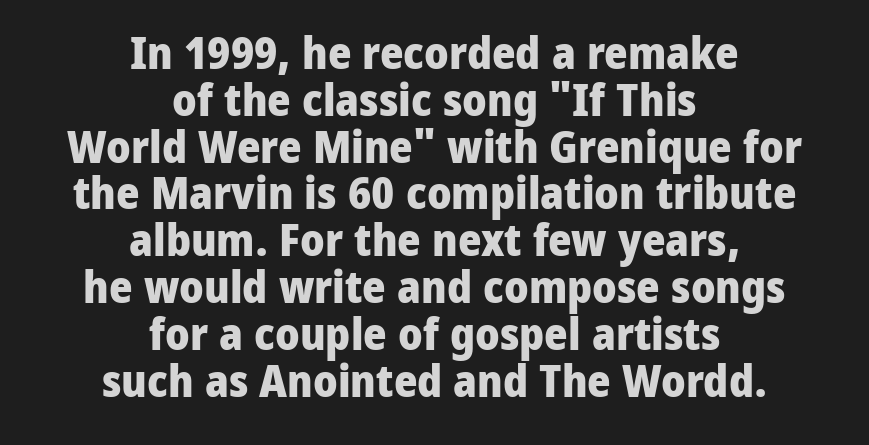
The image shows 45 px heavy sans-serif type, upright; set centered, tight line spacing (1.04x), normal letter spacing, not underlined; low stroke contrast and a medium x-height.
